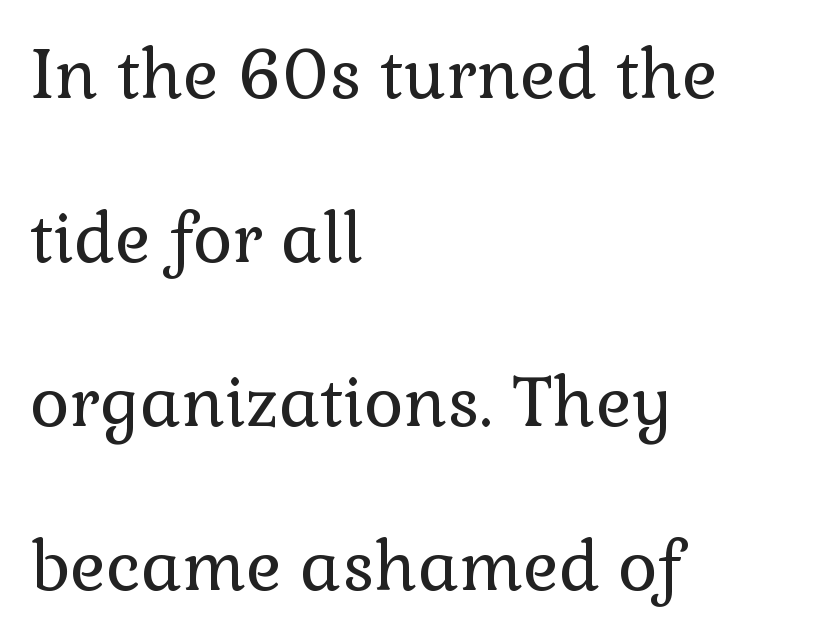
The image shows 68 px regular-weight serif type, upright; set left-aligned, loose line spacing (2.41x), normal letter spacing, not underlined; low stroke contrast and a medium x-height.
